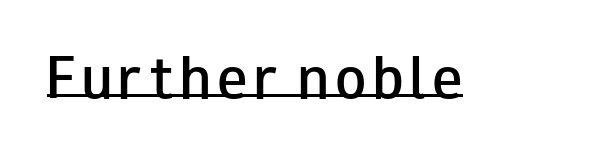
The image shows 51 px semibold, wide sans-serif type, upright; set underlined; low stroke contrast and a small x-height.
